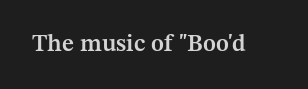
Quick note: underline off. Rendered with straight, roman letterforms. Each word holds together tightly as a unit, with standard inter-letter gaps. Slightly chunky letters — semibold, I'd say, not full bold.
